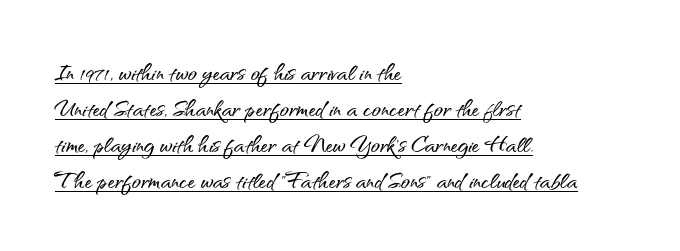
Q: Is the text italic (slanted)? A: Yes.
Q: Is the typeface a serif or a sans-serif typeface? A: Sans-serif.
Q: Is the text underlined? A: Yes.
Q: How is the paragraph aligned? A: Left-aligned.
Q: Is the spacing between letters normal or unusually wide? A: Normal.
Q: Width (condensed, normal, or wide)? A: Normal.
Q: Stroke contrast? A: Medium.
Q: x-height? A: Small.
Q: Monospaced? A: No.
